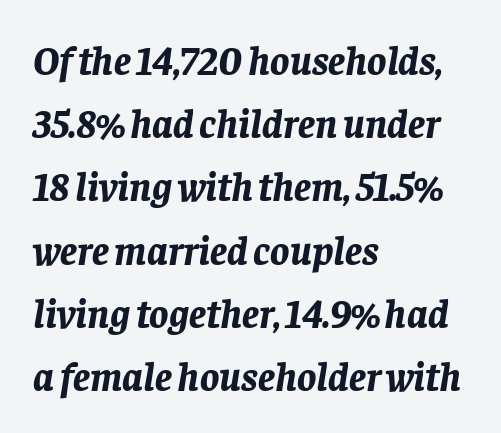
The image shows 40 px bold type, italic (leaning right); set left-aligned, normal line spacing (1.58x), normal letter spacing, not underlined; low stroke contrast and a large x-height.
